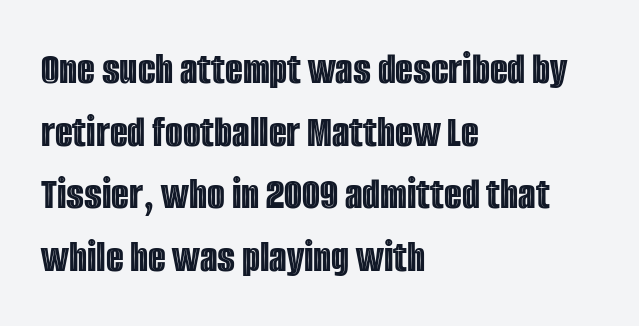
Q: Is the text italic (slanted)? A: No, it is upright.
Q: Is the text underlined? A: No.
Q: How is the paragraph aligned? A: Left-aligned.
Q: Is the spacing between letters normal or unusually wide? A: Normal.
Q: Is the spacing between lines tight, normal or loose? A: Normal.
Q: Width (condensed, normal, or wide)? A: Condensed.
Q: x-height? A: Large.
Q: Monospaced? A: No.
